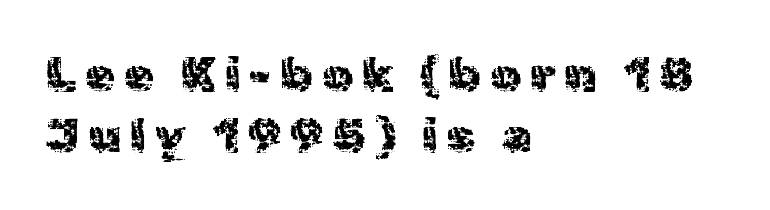
A quiet, ordinary-to-light weight characterises the typeface. The vertical gap from one line to the next is medium. Proportional: the letters do not fall into vertical columns. The type sits square on the baseline with zero lean.
